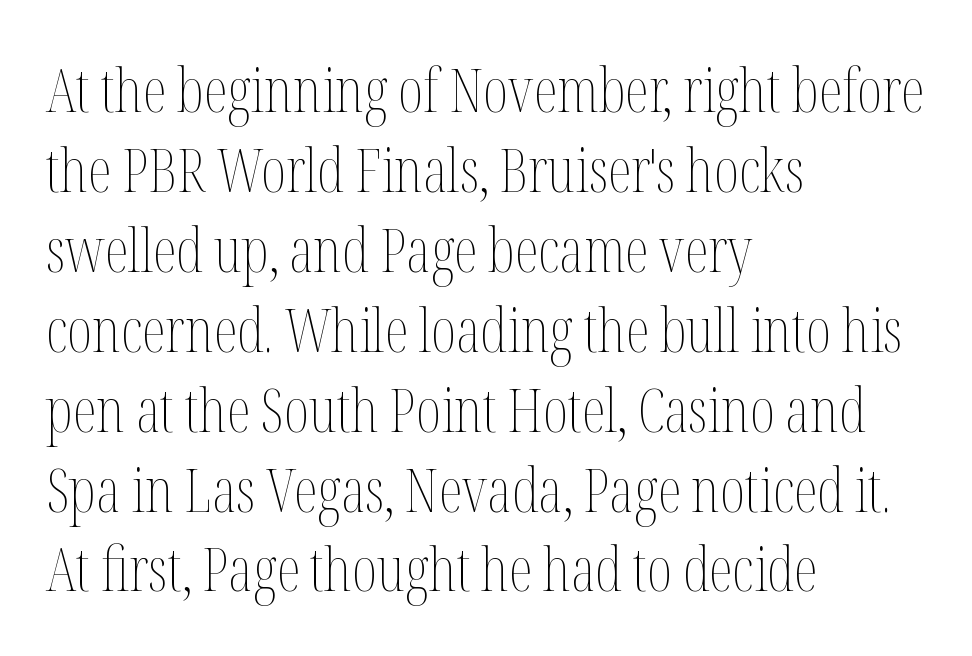
The image shows 61 px thin, condensed type, upright; set left-aligned, normal line spacing (1.31x), normal letter spacing, not underlined; medium stroke contrast and a medium x-height.
